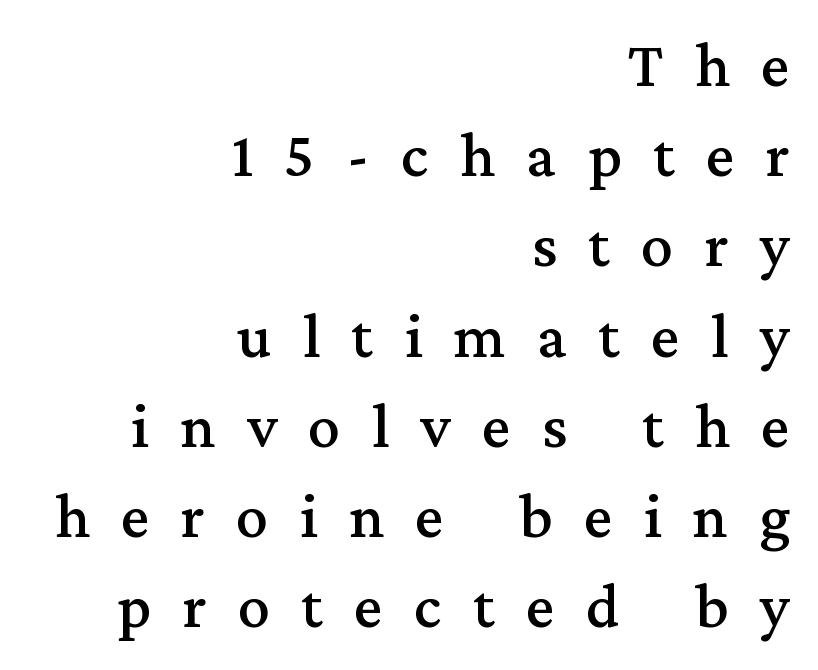
The image shows 64 px serif type, upright; set right-aligned, normal line spacing (1.41x), unusually wide letter spacing (+0.49 em), not underlined; medium stroke contrast and a medium x-height.
